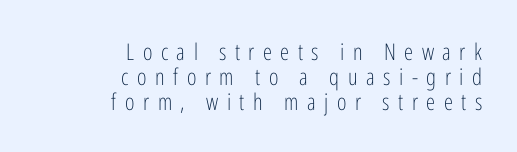
Q: Is the text bold? A: No.
Q: Is the text italic (slanted)? A: No, it is upright.
Q: Is the text underlined? A: No.
Q: How is the paragraph aligned? A: Right-aligned.
Q: Is the spacing between letters normal or unusually wide? A: Unusually wide.
Q: Is the spacing between lines tight, normal or loose? A: Tight.
